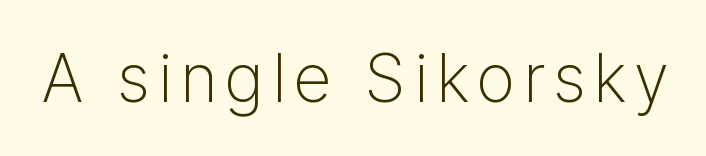
The passage shown is typed in a proportional face where columns would drift. You can tell it's not italic because the verticals are truly vertical. The weight would be labelled regular, book, light, or lighter still. Type style note: lacks serifs. The specimen omits any rule beneath the text block's lines.
